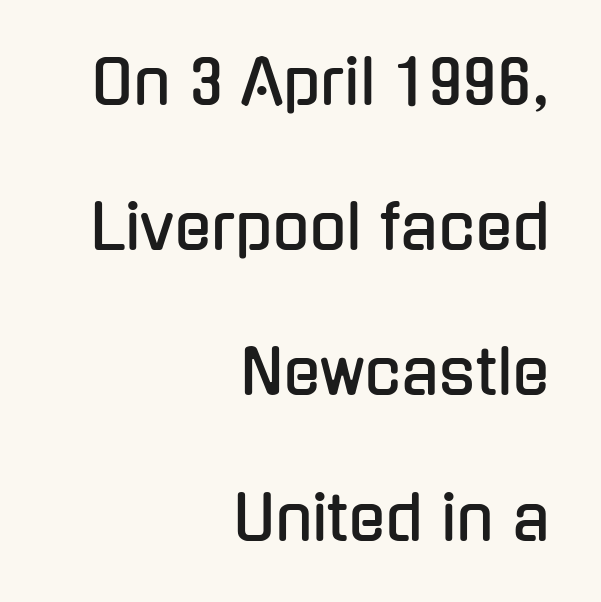
The image shows 61 px condensed sans-serif type, upright; set right-aligned, loose line spacing (2.38x), normal letter spacing, not underlined; low stroke contrast and a medium x-height.
